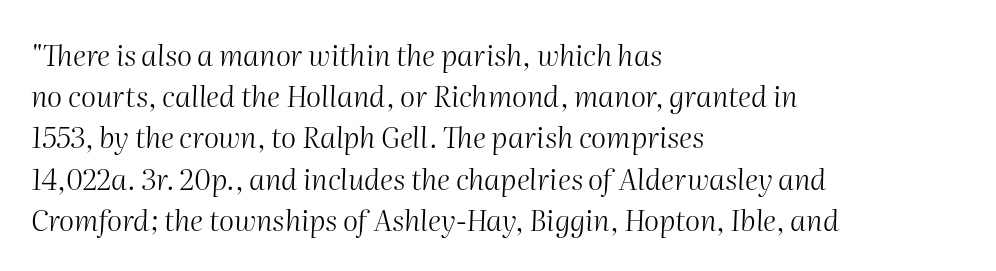
The rendering applies a slant to the glyphs. Leftover space on each line is placed entirely after the last word. Weight: not bold — regular or lighter. Baseline-to-baseline distance is the conventional proportion of letter height. The specimen omits any rule beneath the text block's lines.
